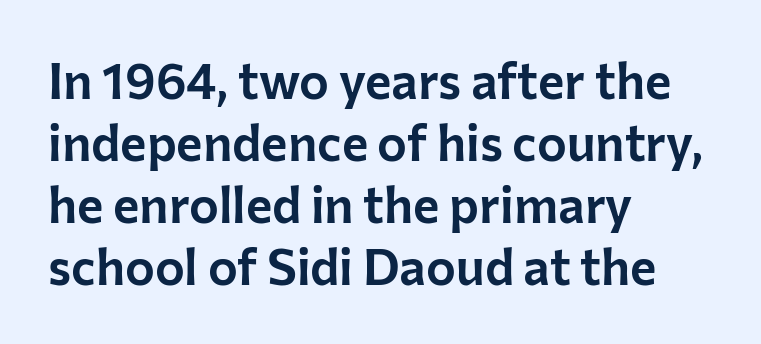
{"serif": "no", "italic": "no", "width": "normal", "stroke_contrast": "low", "x_height": "medium", "monospaced": "no", "underline": "no", "align": "left", "line_spacing_ratio": 1.24, "letter_spacing": "normal", "letter_spacing_em": 0.0, "glyph_px": 50}
